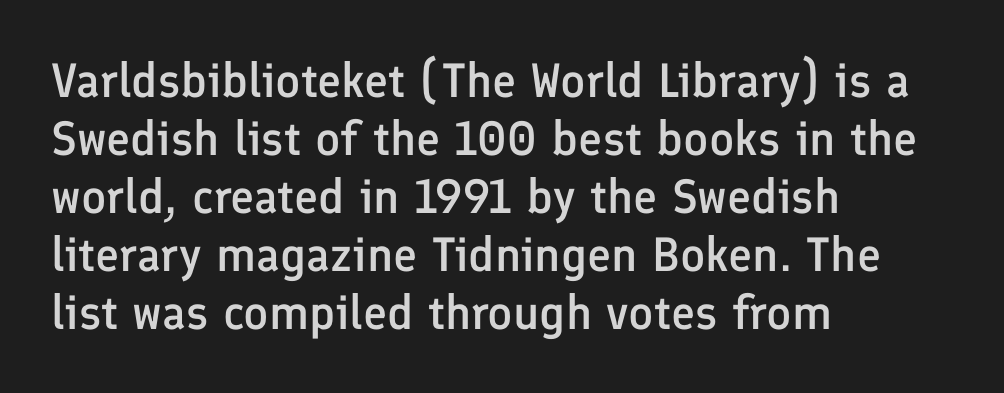
Q: Is the text bold? A: Semi-bold.
Q: Is the text italic (slanted)? A: No, it is upright.
Q: Is the typeface a serif or a sans-serif typeface? A: Sans-serif.
Q: Is the text underlined? A: No.
Q: How is the paragraph aligned? A: Left-aligned.
Q: Is the spacing between letters normal or unusually wide? A: Normal.
Q: Width (condensed, normal, or wide)? A: Normal.
Q: Stroke contrast? A: Low.
Q: x-height? A: Medium.
Q: Monospaced? A: No.
